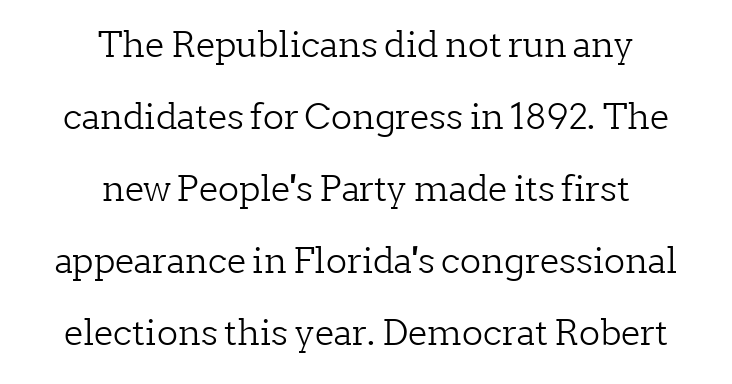
The image shows 35 px light serif type, upright; set centered, loose line spacing (2.06x), normal letter spacing, not underlined; low stroke contrast and a medium x-height.
